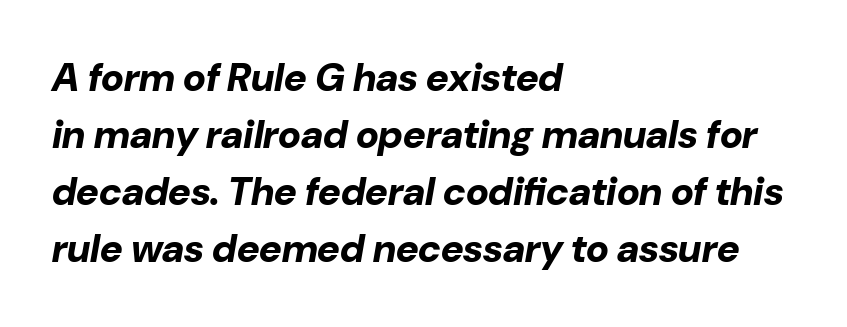
The image shows 39 px bold type, italic (leaning right); set left-aligned, normal line spacing (1.46x), normal letter spacing, not underlined; low stroke contrast and a medium x-height.
